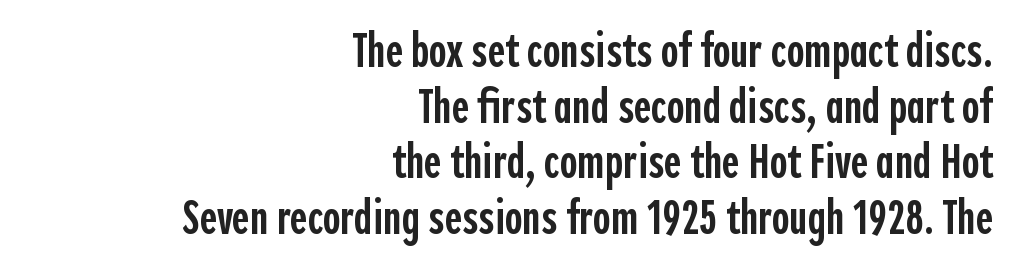
{"serif": "no", "italic": "no", "bold": "semi", "weight": "semibold", "width": "condensed", "x_height": "medium", "monospaced": "no", "underline": "no", "align": "right", "line_spacing_ratio": 1.16, "letter_spacing": "normal", "letter_spacing_em": 0.0, "glyph_px": 48}
